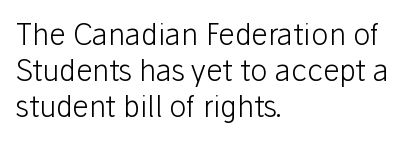
The image shows 29 px light sans-serif type, upright; set left-aligned, line spacing 1.24x, normal letter spacing, not underlined; low stroke contrast and a medium x-height.
